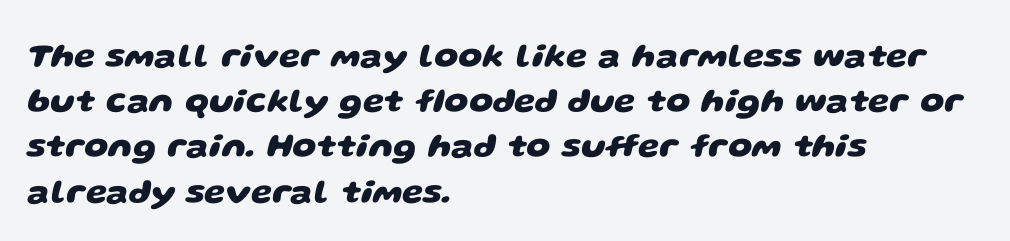
{"serif": "no", "bold": "yes", "weight": "heavy", "width": "wide", "stroke_contrast": "low", "x_height": "large", "monospaced": "no", "underline": "no", "align": "left", "line_spacing": "normal", "line_spacing_ratio": 1.33, "letter_spacing": "normal", "letter_spacing_em": 0.0, "glyph_px": 34}
